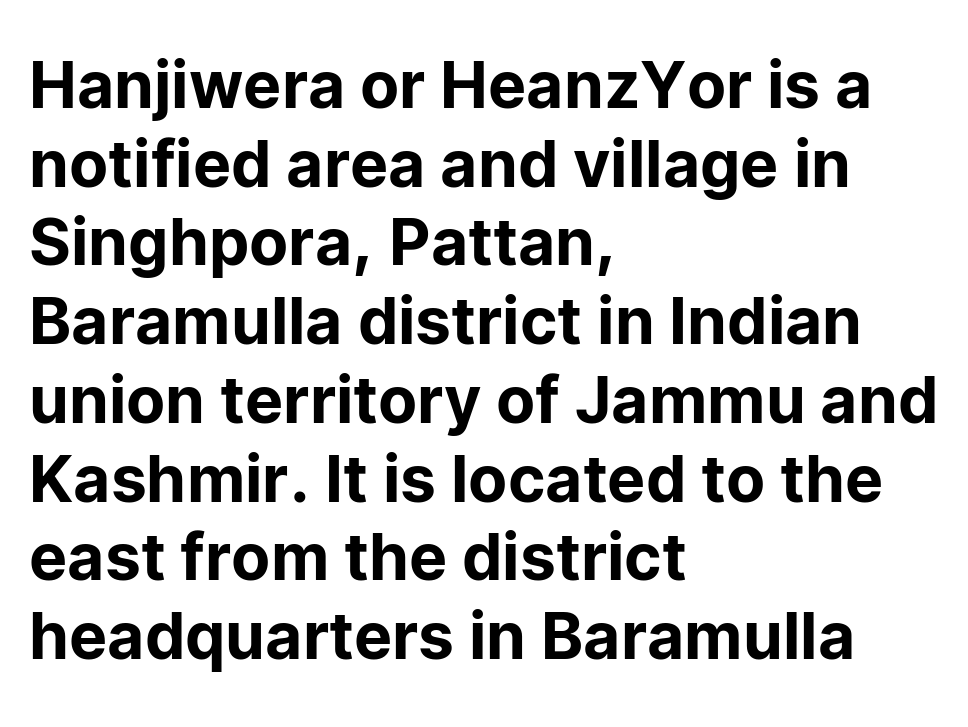
{"serif": "no", "italic": "no", "width": "normal", "stroke_contrast": "low", "x_height": "medium", "monospaced": "no", "underline": "no", "align": "left", "line_spacing_ratio": 1.23, "letter_spacing": "normal", "letter_spacing_em": 0.0, "glyph_px": 64}
